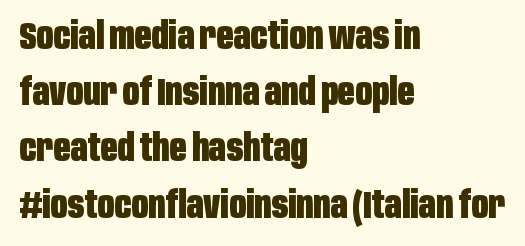
{"serif": "no", "italic": "no", "bold": "yes", "weight": "heavy", "width": "condensed", "stroke_contrast": "low", "x_height": "large", "monospaced": "no", "underline": "no", "align": "left", "line_spacing": "normal", "line_spacing_ratio": 1.52, "letter_spacing": "normal", "letter_spacing_em": 0.0, "glyph_px": 37}
